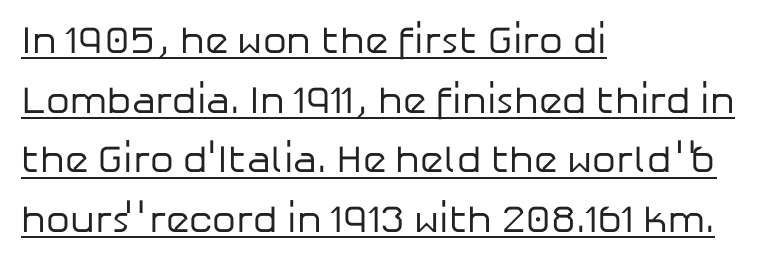
The image shows 38 px regular-weight sans-serif type, upright; set left-aligned, normal line spacing (1.57x), normal letter spacing, underlined; low stroke contrast and a medium x-height.
